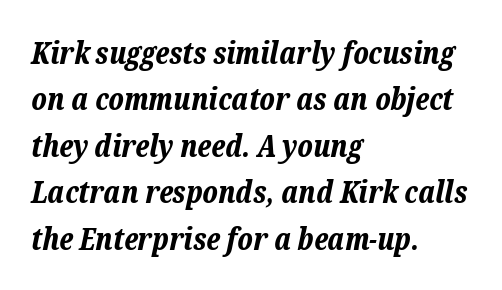
The image shows 30 px bold type, italic (leaning right); set left-aligned, normal line spacing (1.55x), normal letter spacing, not underlined; low stroke contrast and a medium x-height.
